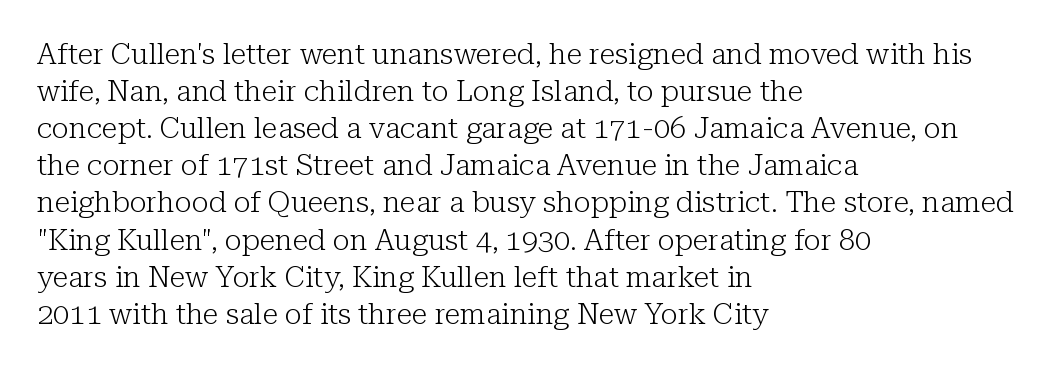
Summary of vertical rhythm: regular, with standard interline spacing. Inter-character spacing is left at the font's built-in metrics. The foot of each line stays bare and open. The letters advance in unequal steps, a hallmark of proportional type.
